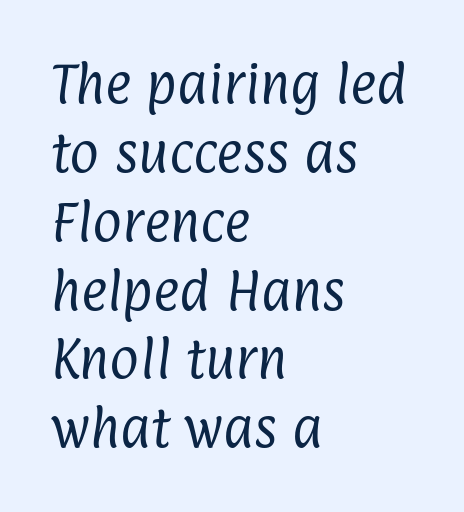
Q: Is the text bold? A: No.
Q: Is the typeface a serif or a sans-serif typeface? A: Sans-serif.
Q: Is the text underlined? A: No.
Q: How is the paragraph aligned? A: Left-aligned.
Q: Is the spacing between letters normal or unusually wide? A: Normal.
Q: Is the spacing between lines tight, normal or loose? A: Normal.
Q: Width (condensed, normal, or wide)? A: Condensed.
Q: Stroke contrast? A: Low.
Q: x-height? A: Medium.
Q: Monospaced? A: No.
